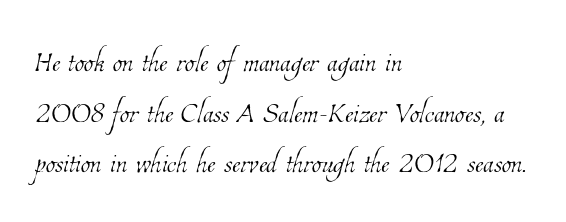
The image shows 39 px thin, condensed type; set left-aligned, normal line spacing (1.3x), normal letter spacing, not underlined; low stroke contrast and a medium x-height.
